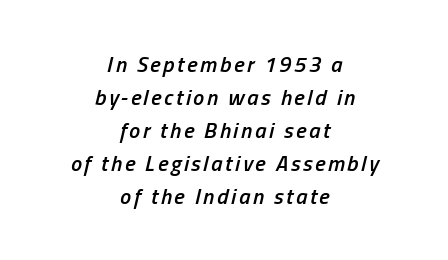
Teacher's note: observe the equal gaps on both sides — that is centered alignment. Underline: absent. In terms of leading, this rendering sits right in the middle. There's an unmistakable incline to the writing here. Strokes here are thickened, but only to semibold level.
